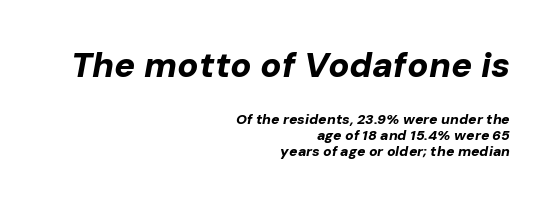
{"italic": "yes", "lean": "right", "slant_degrees": 10, "bold": "yes", "weight": "bold", "width": "normal", "stroke_contrast": "low", "x_height": "medium", "monospaced": "no", "underline": "no", "align": "right", "line_spacing": "tight", "line_spacing_ratio": 1.15, "letter_spacing": "normal", "letter_spacing_em": 0.0, "larger_block": "first", "size_ratio": 2.5, "glyph_px": 35}
